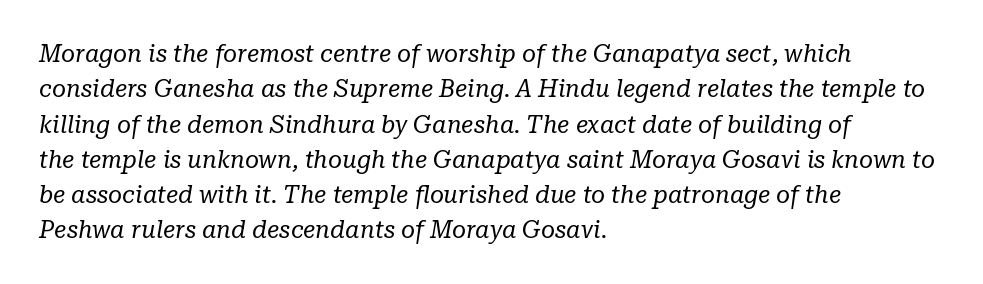
An italicized treatment has been applied to the whole sample. In terms of letterspacing, this is plain default setting. Leading: standard. The passage is arranged the way most books set body copy — flush left. Type without underlining.
